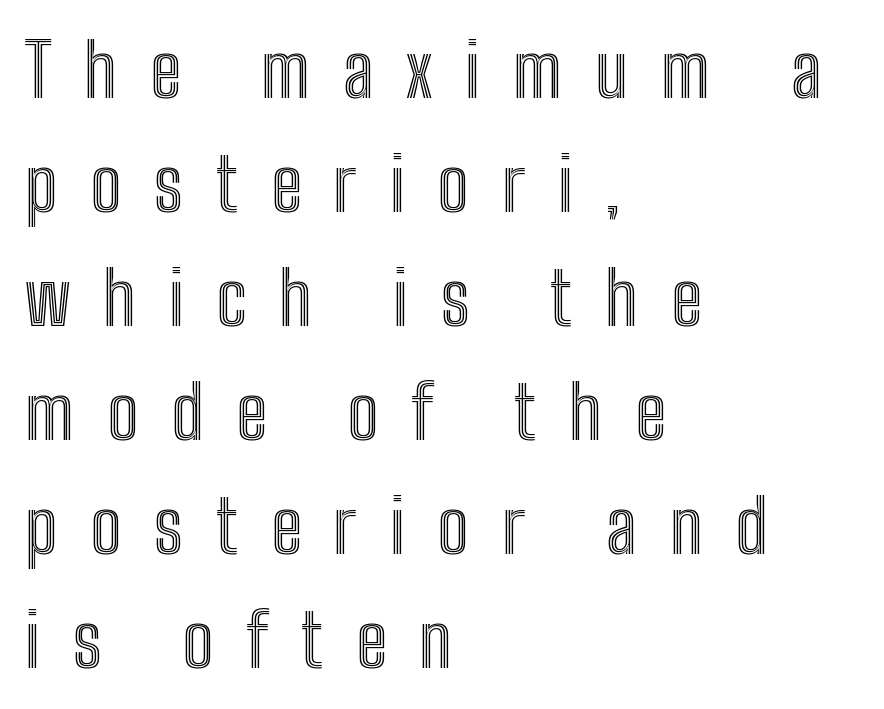
{"italic": "no", "width": "condensed", "x_height": "medium", "monospaced": "no", "underline": "no", "align": "left", "line_spacing": "normal", "line_spacing_ratio": 1.54, "letter_spacing": "wide", "letter_spacing_em": 0.44, "glyph_px": 74}
